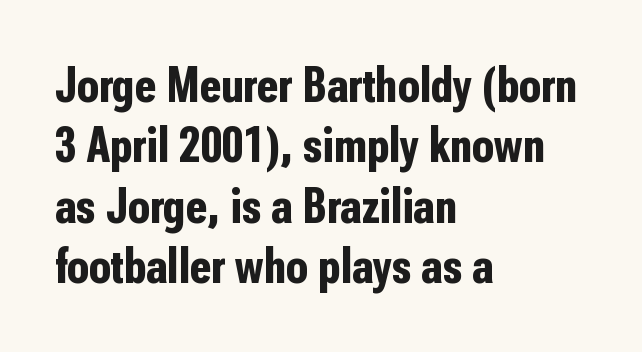
Q: Is the text bold? A: Yes.
Q: Is the text italic (slanted)? A: No, it is upright.
Q: Is the typeface a serif or a sans-serif typeface? A: Sans-serif.
Q: Is the text underlined? A: No.
Q: How is the paragraph aligned? A: Left-aligned.
Q: Is the spacing between letters normal or unusually wide? A: Normal.
Q: Width (condensed, normal, or wide)? A: Condensed.
Q: Stroke contrast? A: Low.
Q: x-height? A: Medium.
Q: Monospaced? A: No.
